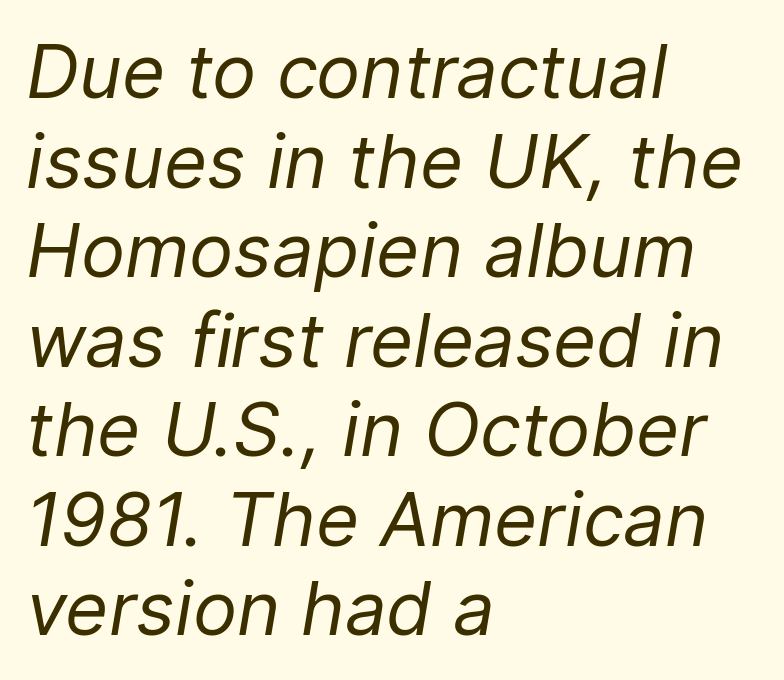
The letterforms sit shoulder to shoulder at normal distance. The strip under each line holds only bare page. One-word summary of the alignment: left. No letter is thick-stroked: the sample isn't bold.
